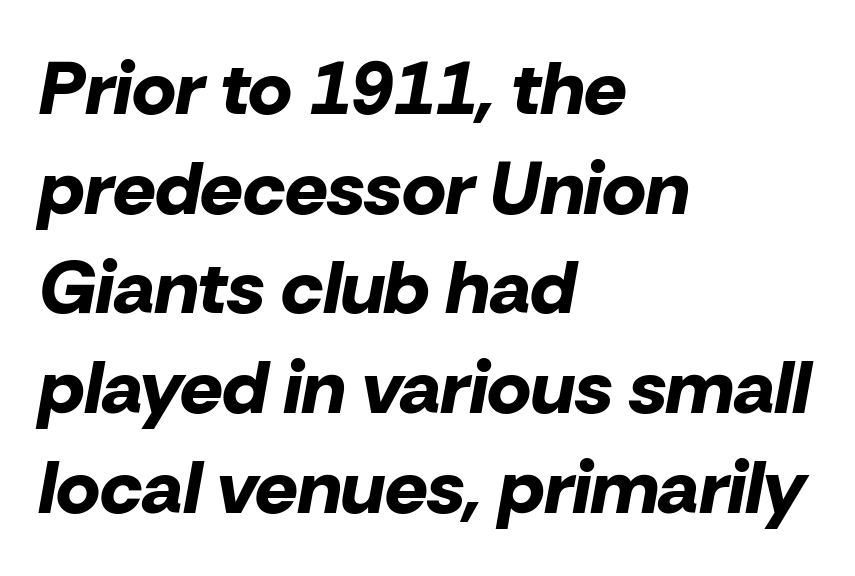
The sample has been set heavy, in full bold. Spacing verdict: proportional, widths tailored to each character. Line beginnings align vertically; line endings do not. The lines sit at an ordinary, default distance from one another. No word sits above an underline. Tall strokes in this sample are angled rather than plumb.
